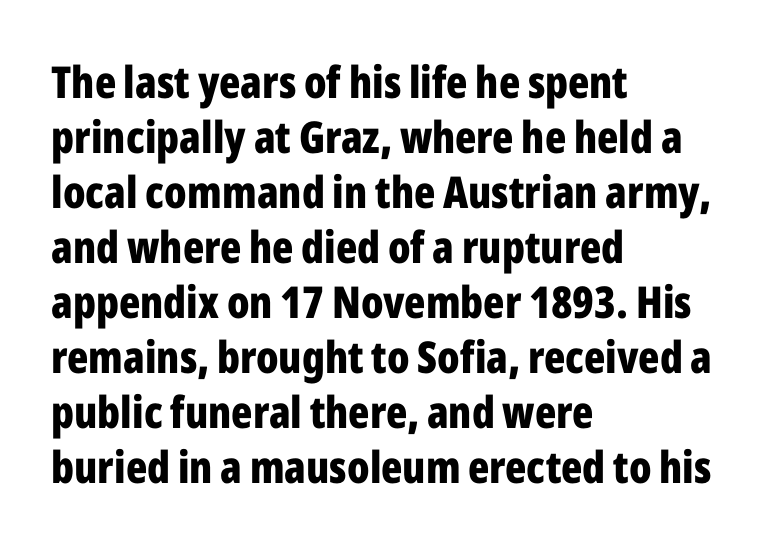
On the weight axis this lands at bold, roughly 700. The tracking reads as untouched default to a designer's eye. The font's upright variant was chosen for this text. The zone under the glyphs is completely vacant.
